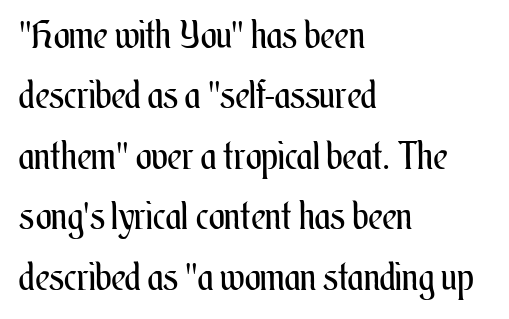
Q: Is the text bold? A: No.
Q: Is the text italic (slanted)? A: No, it is upright.
Q: Is the text underlined? A: No.
Q: How is the paragraph aligned? A: Left-aligned.
Q: Is the spacing between letters normal or unusually wide? A: Normal.
Q: Is the spacing between lines tight, normal or loose? A: Normal.
Q: Width (condensed, normal, or wide)? A: Condensed.
Q: Stroke contrast? A: Medium.
Q: x-height? A: Small.
Q: Monospaced? A: No.
